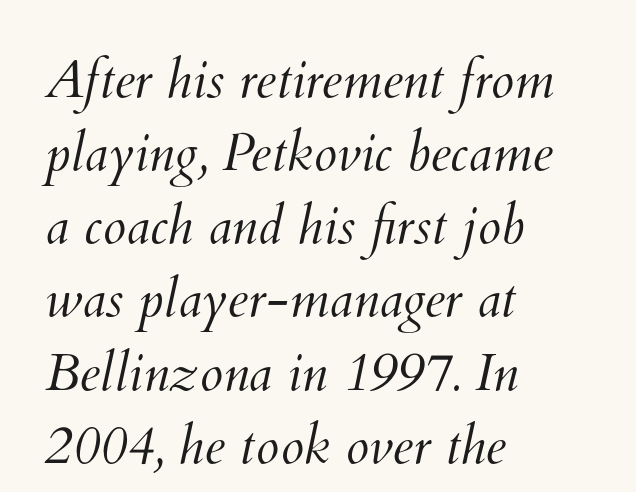
{"bold": "no", "weight": "light", "width": "normal", "stroke_contrast": "medium", "x_height": "small", "monospaced": "no", "underline": "no", "align": "left", "line_spacing": "normal", "line_spacing_ratio": 1.38, "letter_spacing": "normal", "letter_spacing_em": 0.0, "glyph_px": 53}
